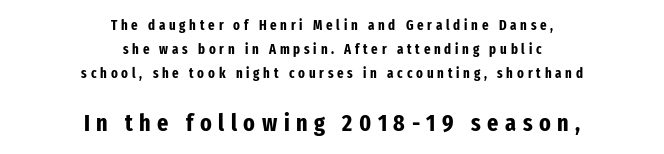
Q: Is the text bold? A: Yes.
Q: Is the text italic (slanted)? A: No, it is upright.
Q: Is the text underlined? A: No.
Q: How is the paragraph aligned? A: Centered.
Q: Is the spacing between letters normal or unusually wide? A: Unusually wide.
Q: Which block of text is set in a larger size, the first (top) or the second (bottom)? A: The second (bottom) one.
